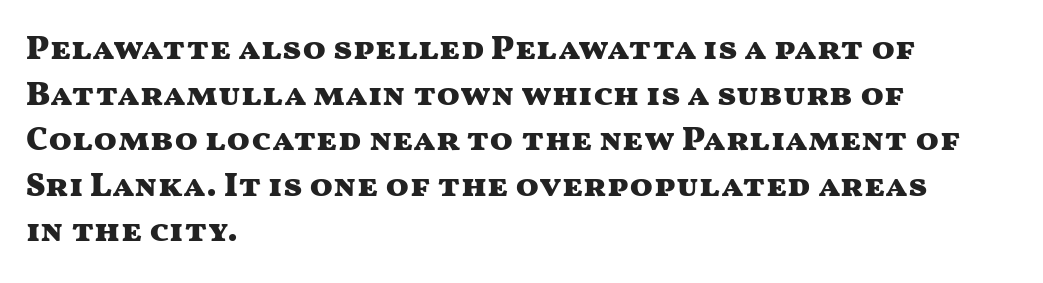
{"serif": "no", "italic": "no", "bold": "yes", "weight": "heavy", "width": "wide", "stroke_contrast": "medium", "x_height": "medium", "monospaced": "no", "underline": "no", "align": "left", "line_spacing": "normal", "line_spacing_ratio": 1.34, "letter_spacing": "normal", "letter_spacing_em": 0.0, "glyph_px": 34}
